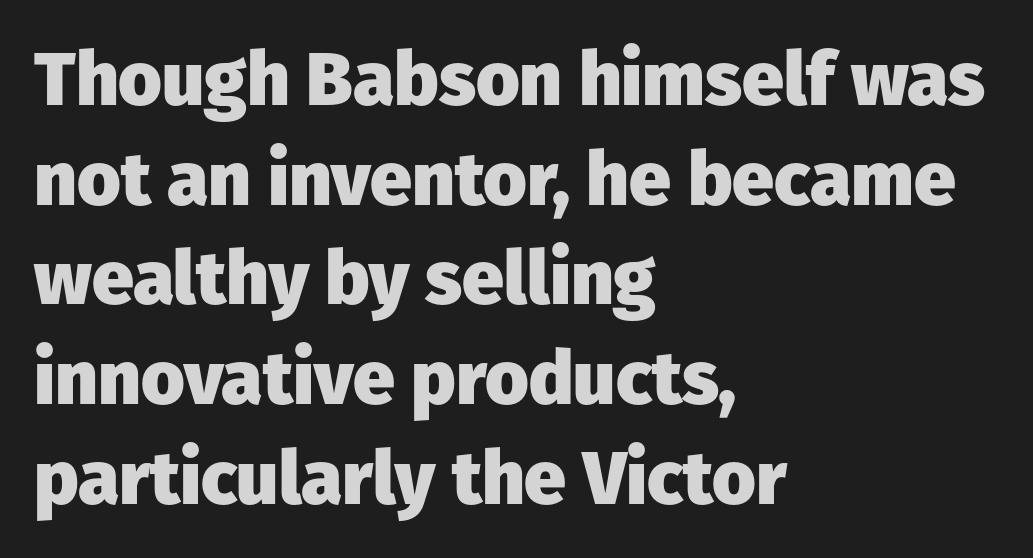
{"serif": "no", "italic": "no", "bold": "yes", "weight": "heavy", "width": "normal", "stroke_contrast": "low", "x_height": "medium", "monospaced": "no", "underline": "no", "align": "left", "line_spacing": "normal", "line_spacing_ratio": 1.33, "letter_spacing": "normal", "letter_spacing_em": 0.0, "glyph_px": 75}
